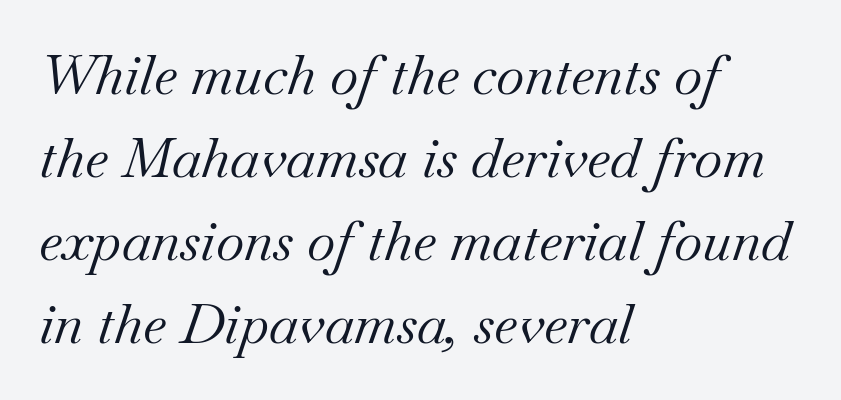
These lines are rendered in a variable-pitch font. Lines of text with bare space underneath. Designer's note — italics engaged. The characters display serif detailing at their extremities. The passage shown stacks its lines at a standard gap. A quiet, ordinary-to-light weight characterises the typeface.
